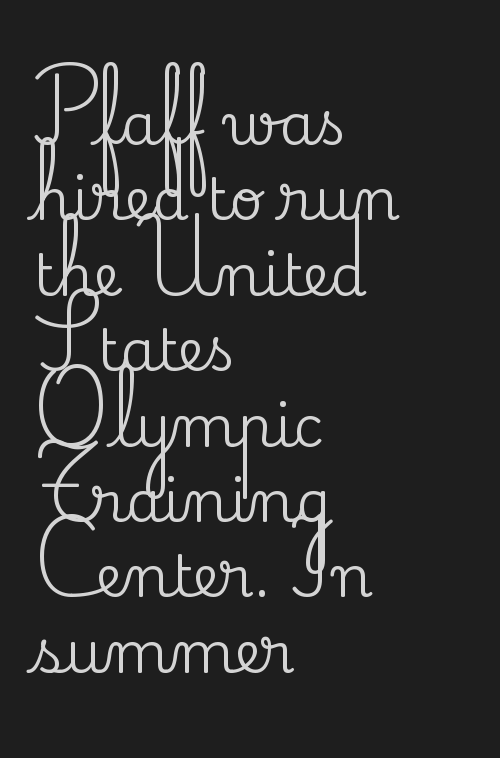
{"serif": "yes", "italic": "no", "width": "normal", "stroke_contrast": "medium", "x_height": "small", "monospaced": "no", "underline": "no", "align": "left", "line_spacing": "normal", "line_spacing_ratio": 1.3, "letter_spacing": "normal", "letter_spacing_em": 0.0, "glyph_px": 58}
